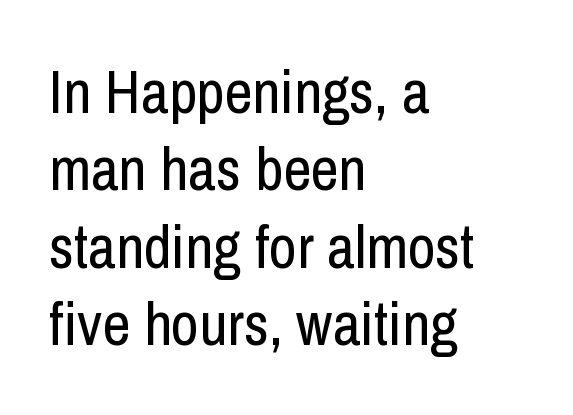
The image shows 61 px regular-weight, condensed sans-serif type, upright; set left-aligned, normal line spacing (1.27x), normal letter spacing, not underlined; low stroke contrast and a medium x-height.
